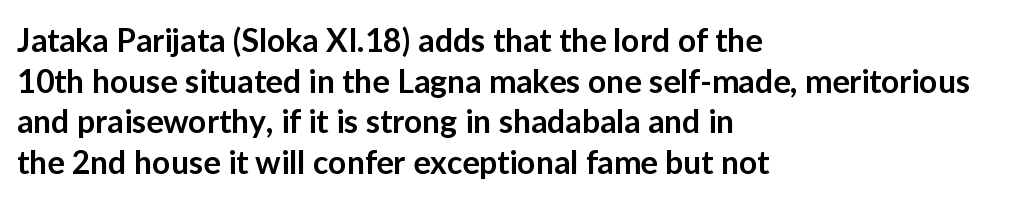
The image shows 32 px semibold sans-serif type, upright; set left-aligned, normal line spacing (1.27x), normal letter spacing, not underlined; low stroke contrast and a medium x-height.
